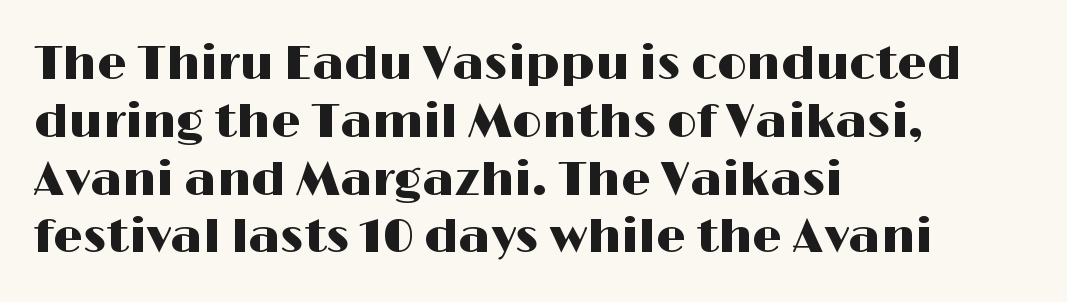
Q: Is the text italic (slanted)? A: No, it is upright.
Q: Is the typeface a serif or a sans-serif typeface? A: Sans-serif.
Q: Is the text underlined? A: No.
Q: How is the paragraph aligned? A: Left-aligned.
Q: Is the spacing between letters normal or unusually wide? A: Normal.
Q: Width (condensed, normal, or wide)? A: Wide.
Q: Stroke contrast? A: High.
Q: x-height? A: Medium.
Q: Monospaced? A: No.
